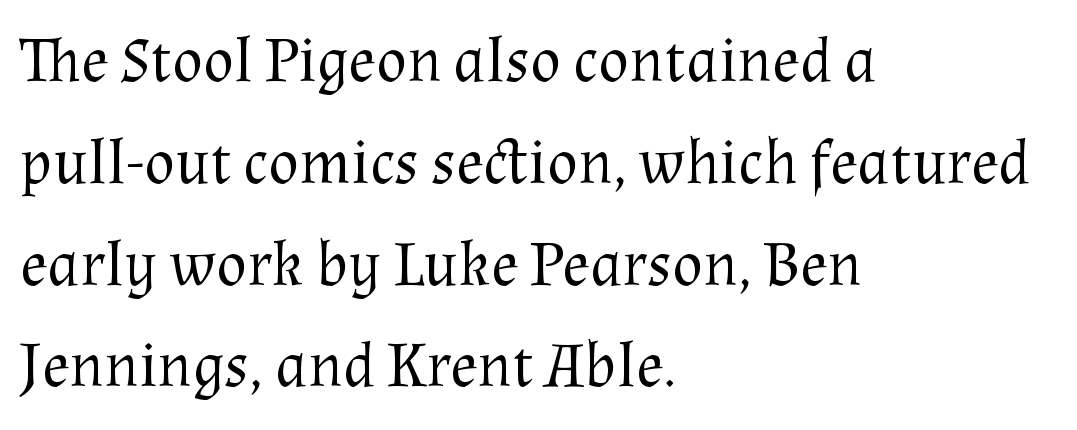
Q: Is the text bold? A: No.
Q: Is the text italic (slanted)? A: No, it is upright.
Q: Is the text underlined? A: No.
Q: How is the paragraph aligned? A: Left-aligned.
Q: Is the spacing between letters normal or unusually wide? A: Normal.
Q: Is the spacing between lines tight, normal or loose? A: Normal.
Q: Width (condensed, normal, or wide)? A: Normal.
Q: Stroke contrast? A: Medium.
Q: x-height? A: Medium.
Q: Monospaced? A: No.
